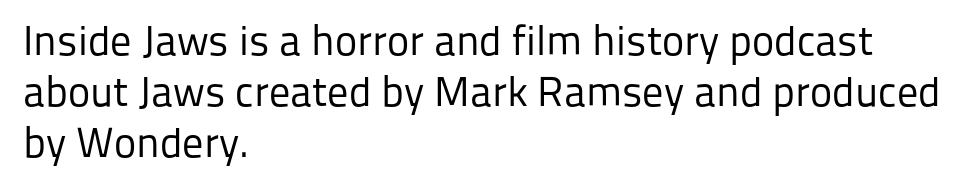
Q: Is the text bold? A: No.
Q: Is the text italic (slanted)? A: No, it is upright.
Q: Is the typeface a serif or a sans-serif typeface? A: Sans-serif.
Q: Is the text underlined? A: No.
Q: How is the paragraph aligned? A: Left-aligned.
Q: Is the spacing between letters normal or unusually wide? A: Normal.
Q: Width (condensed, normal, or wide)? A: Normal.
Q: Stroke contrast? A: Low.
Q: x-height? A: Medium.
Q: Monospaced? A: No.
